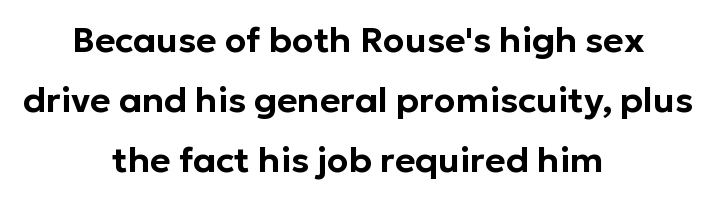
The image shows 35 px sans-serif type, upright; set centered, line spacing 1.72x, normal letter spacing, not underlined; low stroke contrast and a medium x-height.
